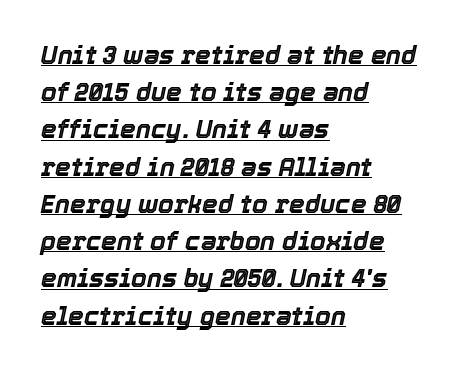
{"italic": "yes", "lean": "right", "slant_degrees": 12, "underline": "yes", "align": "left", "line_spacing": "normal", "line_spacing_ratio": 1.49, "letter_spacing": "normal", "letter_spacing_em": 0.0, "glyph_px": 25}
